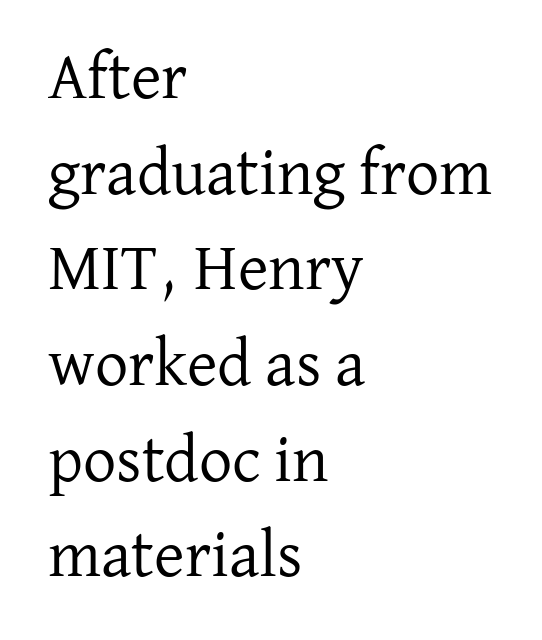
{"serif": "yes", "italic": "no", "bold": "no", "weight": "regular", "width": "normal", "stroke_contrast": "low", "x_height": "medium", "monospaced": "no", "underline": "no", "align": "left", "line_spacing": "normal", "line_spacing_ratio": 1.45, "letter_spacing": "normal", "letter_spacing_em": 0.0, "glyph_px": 66}
